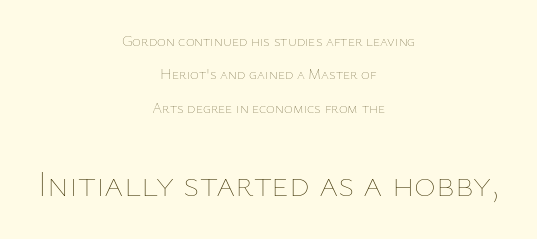
Q: Is the text bold? A: No.
Q: Is the text italic (slanted)? A: No, it is upright.
Q: Is the text underlined? A: No.
Q: How is the paragraph aligned? A: Centered.
Q: Is the spacing between letters normal or unusually wide? A: Normal.
Q: Is the spacing between lines tight, normal or loose? A: Loose.
Q: Which block of text is set in a larger size, the first (top) or the second (bottom)? A: The second (bottom) one.
Q: Width (condensed, normal, or wide)? A: Normal.
Q: Stroke contrast? A: Low.
Q: x-height? A: Medium.
Q: Monospaced? A: No.
